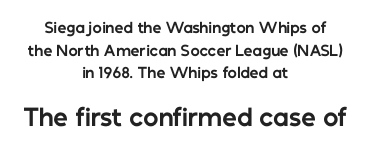
{"italic": "no", "bold": "yes", "underline": "no", "align": "center", "line_spacing": "normal", "line_spacing_ratio": 1.62, "letter_spacing": "normal", "letter_spacing_em": 0.0, "larger_block": "second", "size_ratio": 1.64, "glyph_px": 23}
